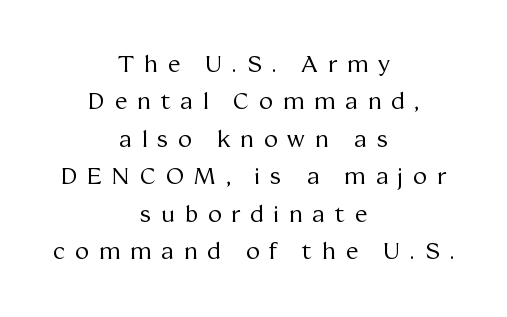
The image shows 23 px text type, upright; set centered, normal line spacing (1.63x), unusually wide letter spacing (+0.44 em), not underlined.
